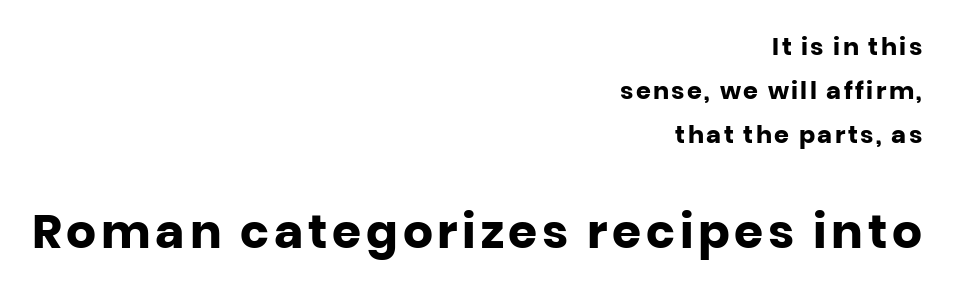
{"serif": "no", "italic": "no", "bold": "yes", "weight": "heavy", "width": "normal", "stroke_contrast": "low", "x_height": "large", "monospaced": "no", "underline": "no", "align": "right", "line_spacing_ratio": 1.84, "larger_block": "second", "size_ratio": 1.96, "glyph_px": 47}
